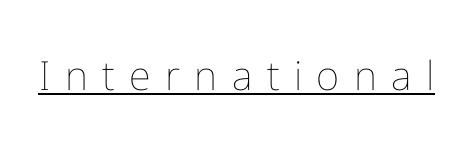
Character widths vary here, with narrow letters taking less room than wide ones. The specimen reads as upright at a glance. The glyphs are accompanied by a horizontal stroke just below them. This sample uses expanded letter spacing, leaving extra air between glyphs. Heft: none added — not bold.
